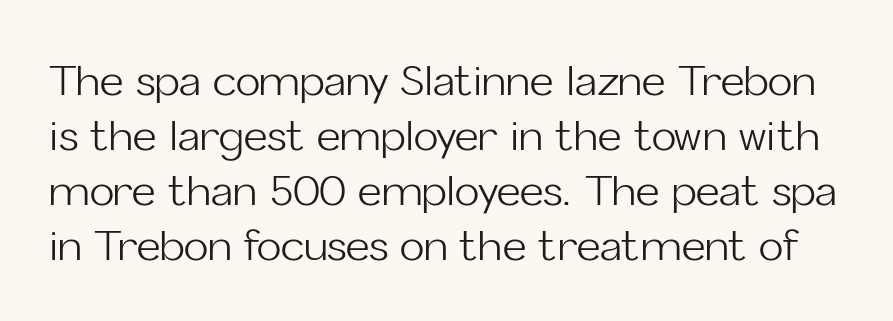
I'd call this a sans setting — the letters go barefoot. Do the characters align in a grid? No, the font is proportional. Heft: none added — not bold. The space beneath each line is pristine and unruled. Regarding leading, the lines here are spaced in the standard way.
